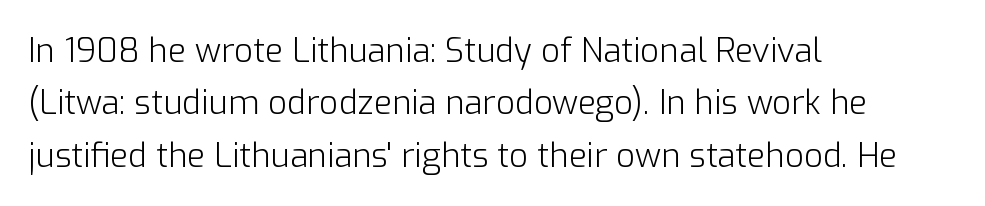
Vertical strokes here are truly vertical. Think standard paragraph weight, or any step lighter than that. The lines in this sample share a left origin and differ only in where they stop. The type family on display is of the sans-serif kind.
